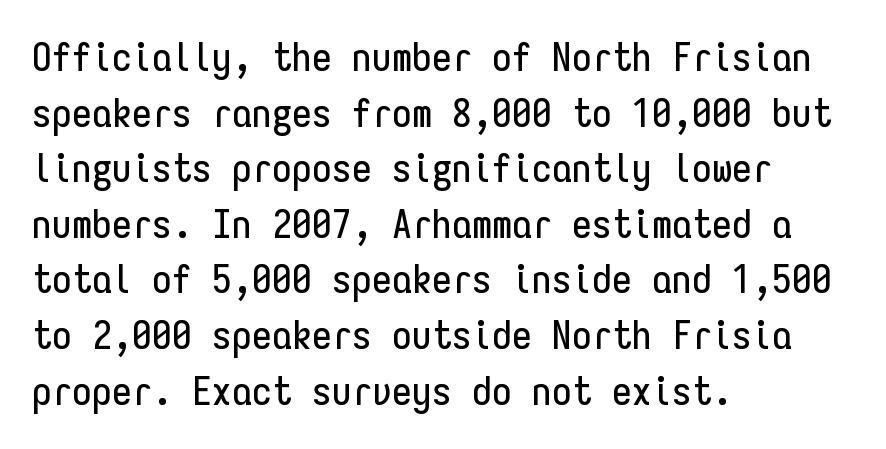
The image shows 40 px condensed sans-serif type, upright, monospaced; set left-aligned, normal line spacing (1.39x), normal letter spacing, not underlined; low stroke contrast and a medium x-height.
